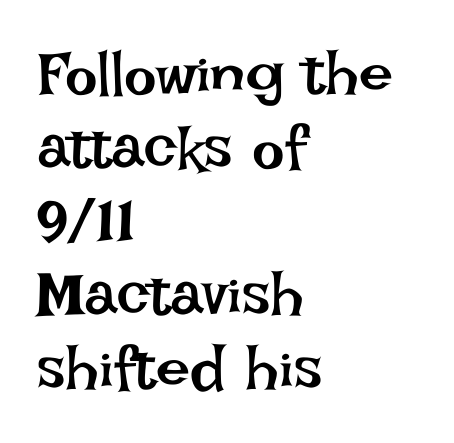
Looks like regular typesetting: each glyph gets only the width it needs. This sample is left-justified, so line endings fall wherever the words run out. Spacing between characters is what you'd get straight out of the box. In terms of posture, this sample is upright. Type without underlining. Counters stay open thanks to moderate or lighter strokes.
